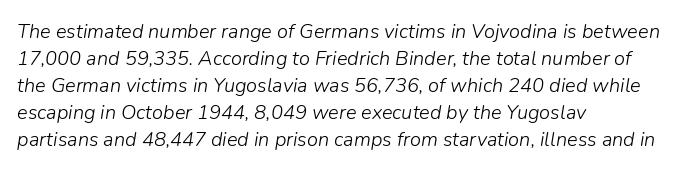
Notice how the passage keeps a crisp vertical edge on the left only. Whoever set this chose a conventional vertical rhythm. Inter-character spacing is left at the font's built-in metrics. Anything drawn beneath the words? Only blank space. The glyphs look as if they've been sheared to an angle. The passage shown is not bold in any degree.
